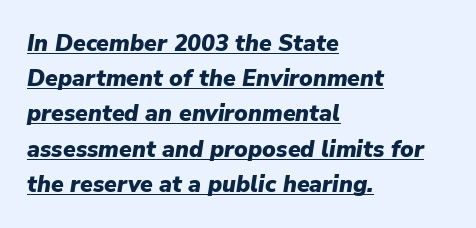
Slant detected: the letters are inclined. A normal amount of white space separates one row of letters from the next. How heavy is the stroke? Heavy — this is a bold. These characters rest on top of a visible drawn line.
